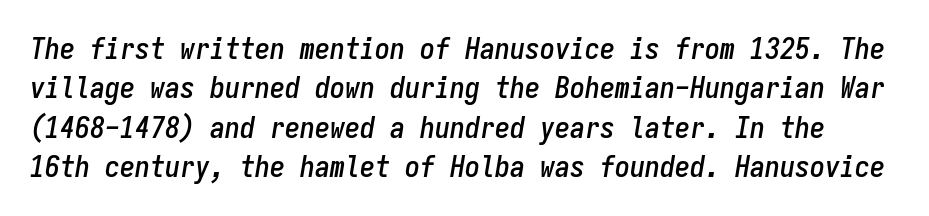
Each letter, wide or thin by design, is forced into the same width here. The axis of the letterforms is tilted away from vertical. Compared with typical body copy, the letter spacing here is the same. Horizontal bands of white between lines are of average thickness. Decoration check: the copy has no underline.
